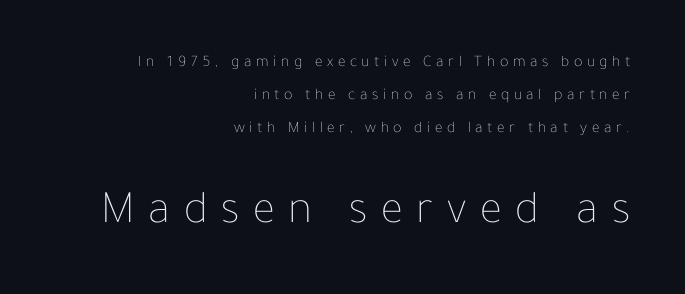
Caption: face not bold, strokes unweighted. Tracking value appears strongly positive — letters spread wide. The text block is weighted toward the right margin, trailing off unevenly leftward. The face used here is proportionally spaced, like ordinary book or web type. The lower block of text is set noticeably larger than the block above it. Check under the words: just untouched page.
